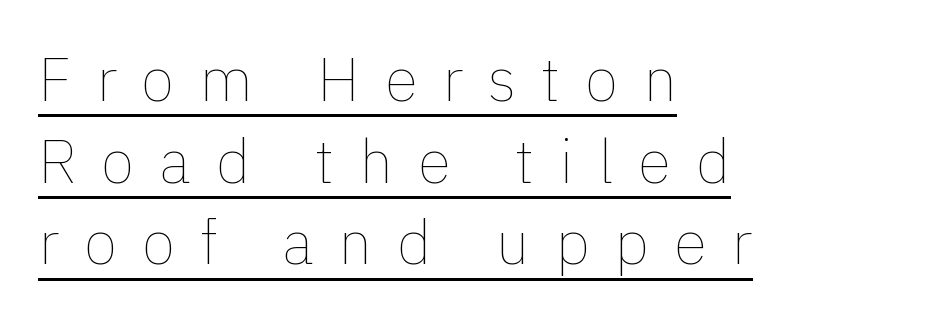
Q: Is the text bold? A: No.
Q: Is the text italic (slanted)? A: No, it is upright.
Q: Is the text underlined? A: Yes.
Q: How is the paragraph aligned? A: Left-aligned.
Q: Is the spacing between letters normal or unusually wide? A: Unusually wide.
Q: Is the spacing between lines tight, normal or loose? A: Normal.
Q: Width (condensed, normal, or wide)? A: Normal.
Q: x-height? A: Medium.
Q: Monospaced? A: No.
